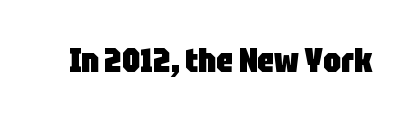
The image shows 33 px heavy, condensed sans-serif type, upright; set normal letter spacing, not underlined; low stroke contrast and a large x-height.
